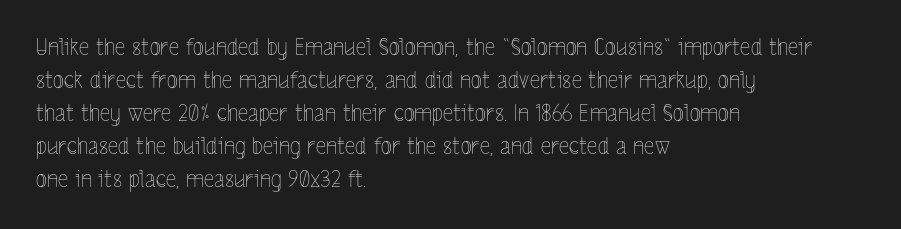
The image shows 23 px text type, upright; set left-aligned, normal line spacing (1.44x), normal letter spacing, not underlined.
